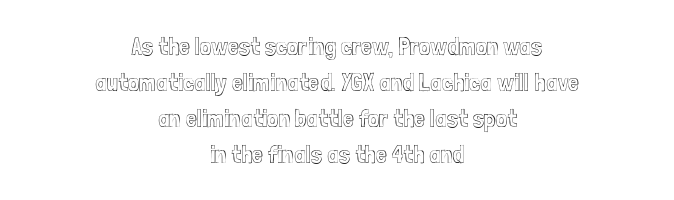
Q: Is the text italic (slanted)? A: No, it is upright.
Q: Is the text underlined? A: No.
Q: How is the paragraph aligned? A: Centered.
Q: Is the spacing between letters normal or unusually wide? A: Normal.
Q: Is the spacing between lines tight, normal or loose? A: Normal.
